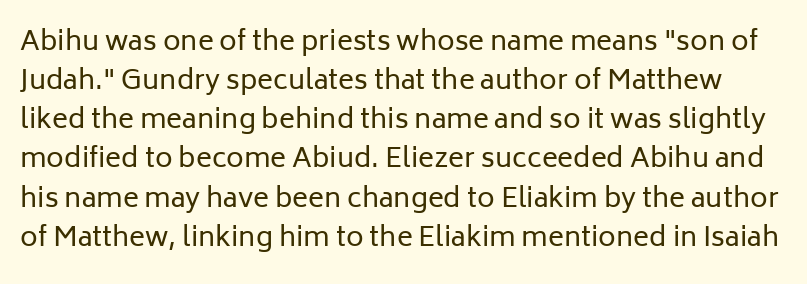
Q: Is the text bold? A: No.
Q: Is the text italic (slanted)? A: No, it is upright.
Q: Is the text underlined? A: No.
Q: Is the spacing between letters normal or unusually wide? A: Normal.
Q: Is the spacing between lines tight, normal or loose? A: Normal.
